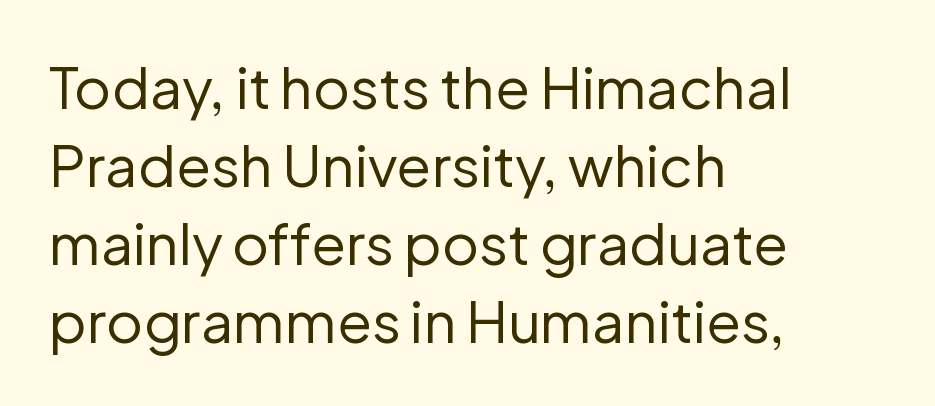
Q: Is the text bold? A: No.
Q: Is the text italic (slanted)? A: No, it is upright.
Q: Is the typeface a serif or a sans-serif typeface? A: Sans-serif.
Q: Is the text underlined? A: No.
Q: How is the paragraph aligned? A: Left-aligned.
Q: Is the spacing between letters normal or unusually wide? A: Normal.
Q: Is the spacing between lines tight, normal or loose? A: Normal.
Q: Width (condensed, normal, or wide)? A: Normal.
Q: Stroke contrast? A: Low.
Q: x-height? A: Medium.
Q: Monospaced? A: No.
